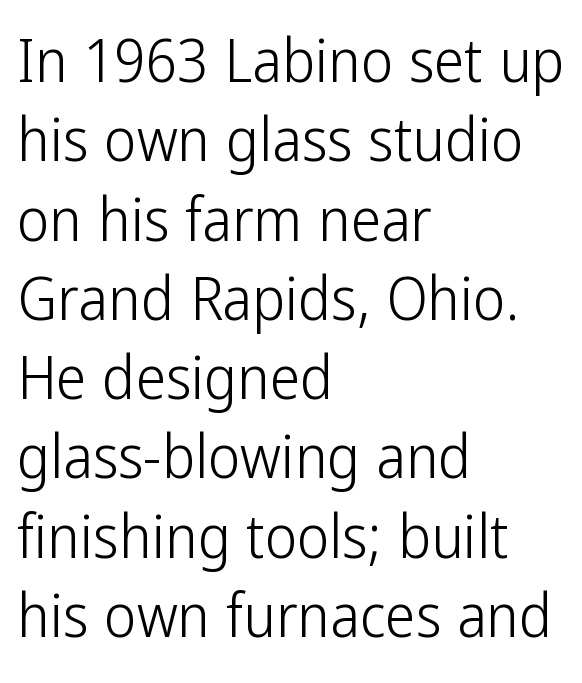
Q: Is the text bold? A: No.
Q: Is the text italic (slanted)? A: No, it is upright.
Q: Is the typeface a serif or a sans-serif typeface? A: Sans-serif.
Q: Is the text underlined? A: No.
Q: How is the paragraph aligned? A: Left-aligned.
Q: Is the spacing between letters normal or unusually wide? A: Normal.
Q: Is the spacing between lines tight, normal or loose? A: Normal.
Q: Width (condensed, normal, or wide)? A: Condensed.
Q: Stroke contrast? A: Low.
Q: x-height? A: Medium.
Q: Monospaced? A: No.
